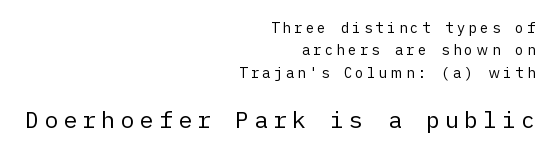
Q: Is the text bold? A: No.
Q: Is the text italic (slanted)? A: No, it is upright.
Q: Is the text underlined? A: No.
Q: How is the paragraph aligned? A: Right-aligned.
Q: Is the spacing between letters normal or unusually wide? A: Unusually wide.
Q: Is the spacing between lines tight, normal or loose? A: Normal.
Q: Which block of text is set in a larger size, the first (top) or the second (bottom)? A: The second (bottom) one.
